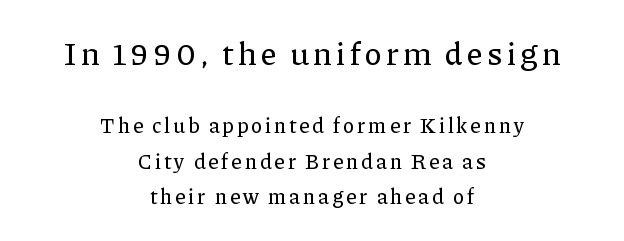
Q: Is the text italic (slanted)? A: No, it is upright.
Q: Is the typeface a serif or a sans-serif typeface? A: Serif.
Q: Is the text underlined? A: No.
Q: How is the paragraph aligned? A: Centered.
Q: Is the spacing between lines tight, normal or loose? A: Normal.
Q: Which block of text is set in a larger size, the first (top) or the second (bottom)? A: The first (top) one.
Q: Width (condensed, normal, or wide)? A: Normal.
Q: Stroke contrast? A: Low.
Q: x-height? A: Medium.
Q: Monospaced? A: No.
